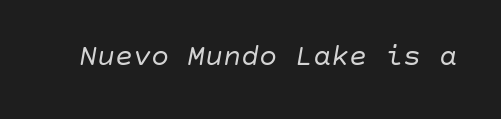
The image shows 30 px regular-weight type, italic (leaning right); set normal letter spacing, not underlined; low stroke contrast and a large x-height.
